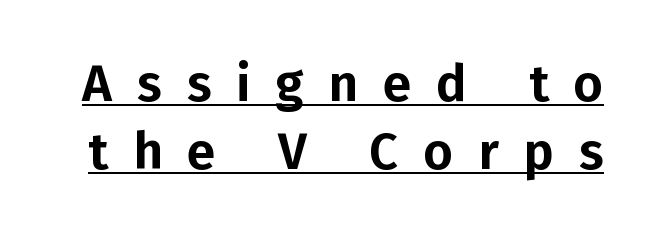
These lines are rendered in a variable-pitch font. A baseline rule has been typeset under these characters. Does the lettering tilt? It doesn't — this is upright. Notice how descenders clear the ascenders below comfortably — that's standard leading. Substantial extra tracking has been applied to these lines. Check where the strokes stop: nothing finishes them off — pure sans.
